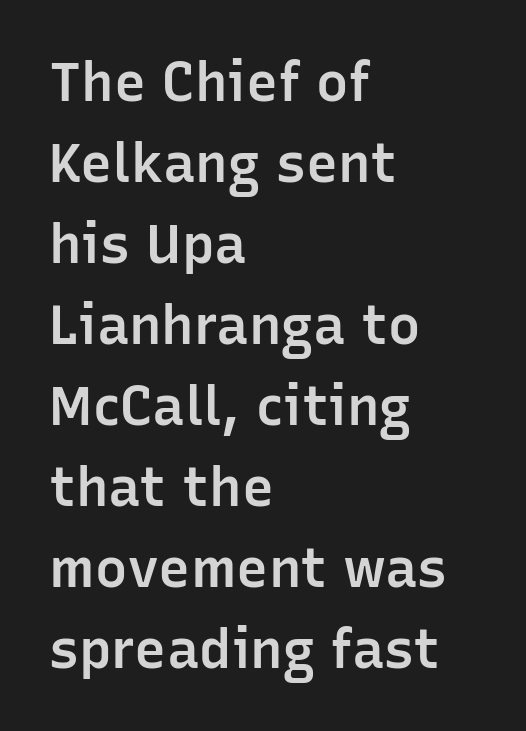
The image shows 54 px semibold sans-serif type, upright; set left-aligned, normal line spacing (1.5x), normal letter spacing, not underlined; low stroke contrast and a medium x-height.
